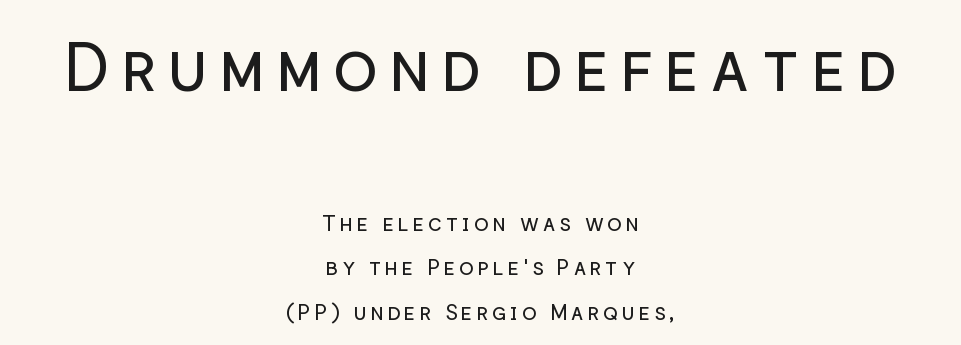
Q: Is the text bold? A: No.
Q: Is the text italic (slanted)? A: No, it is upright.
Q: Is the typeface a serif or a sans-serif typeface? A: Sans-serif.
Q: Is the text underlined? A: No.
Q: How is the paragraph aligned? A: Centered.
Q: Is the spacing between lines tight, normal or loose? A: Loose.
Q: Which block of text is set in a larger size, the first (top) or the second (bottom)? A: The first (top) one.
Q: Width (condensed, normal, or wide)? A: Normal.
Q: Stroke contrast? A: Low.
Q: x-height? A: Medium.
Q: Monospaced? A: No.
